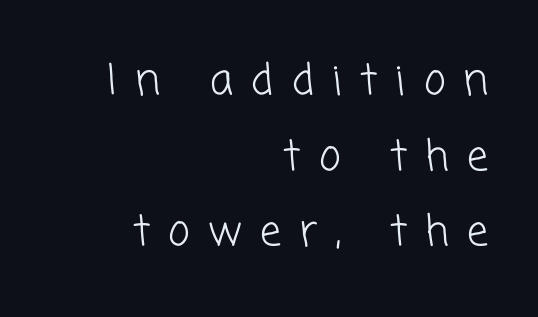
The image shows 42 px light sans-serif type; set right-aligned, line spacing 1.8x, unusually wide letter spacing (+0.43 em), not underlined; low stroke contrast and a medium x-height.
